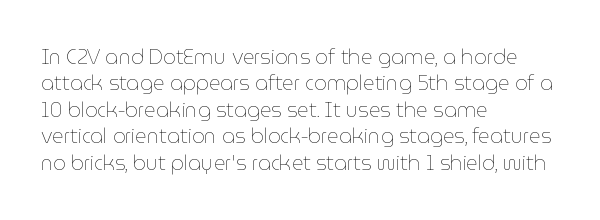
Q: Is the text bold? A: No.
Q: Is the text italic (slanted)? A: No, it is upright.
Q: Is the text underlined? A: No.
Q: How is the paragraph aligned? A: Left-aligned.
Q: Is the spacing between letters normal or unusually wide? A: Normal.
Q: Is the spacing between lines tight, normal or loose? A: Normal.
